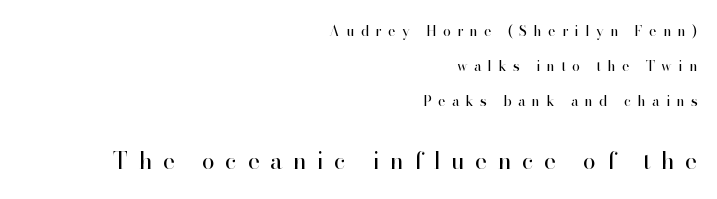
Q: Is the text bold? A: No.
Q: Is the text italic (slanted)? A: No, it is upright.
Q: Is the text underlined? A: No.
Q: How is the paragraph aligned? A: Right-aligned.
Q: Is the spacing between letters normal or unusually wide? A: Unusually wide.
Q: Is the spacing between lines tight, normal or loose? A: Loose.
Q: Which block of text is set in a larger size, the first (top) or the second (bottom)? A: The second (bottom) one.
